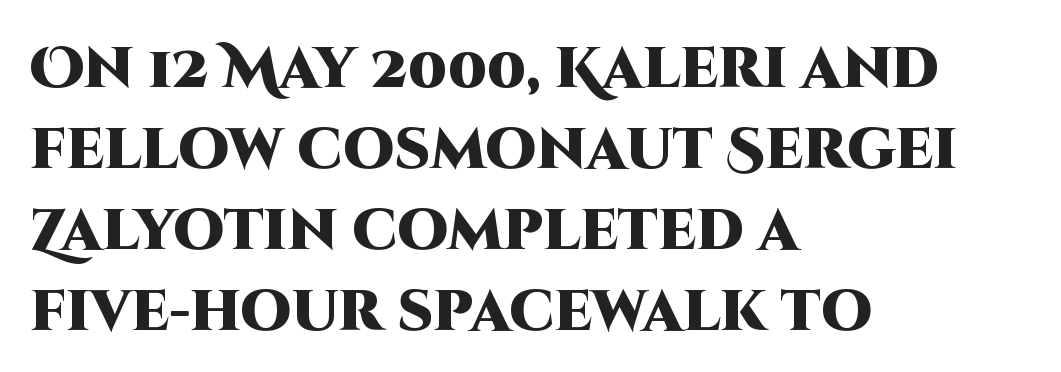
The image shows 57 px heavy sans-serif type, upright; set left-aligned, normal line spacing (1.42x), normal letter spacing, not underlined; high stroke contrast and a large x-height.
